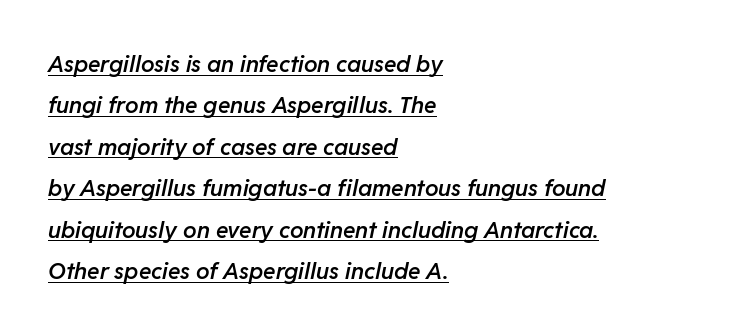
The image shows 23 px text type, italic (leaning right); set left-aligned, line spacing 1.8x, normal letter spacing, underlined.
